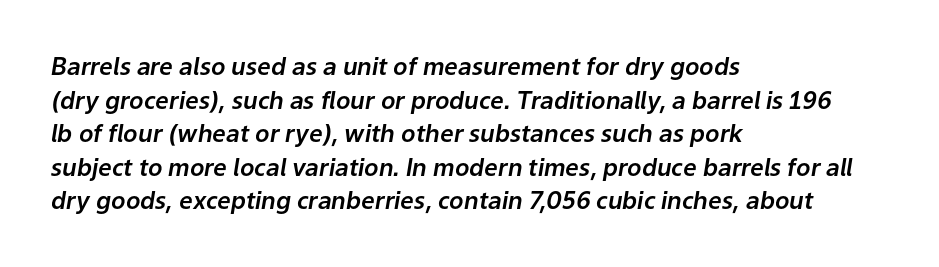
The image shows 24 px text type, italic (leaning right); set left-aligned, normal line spacing (1.4x), normal letter spacing, not underlined.
